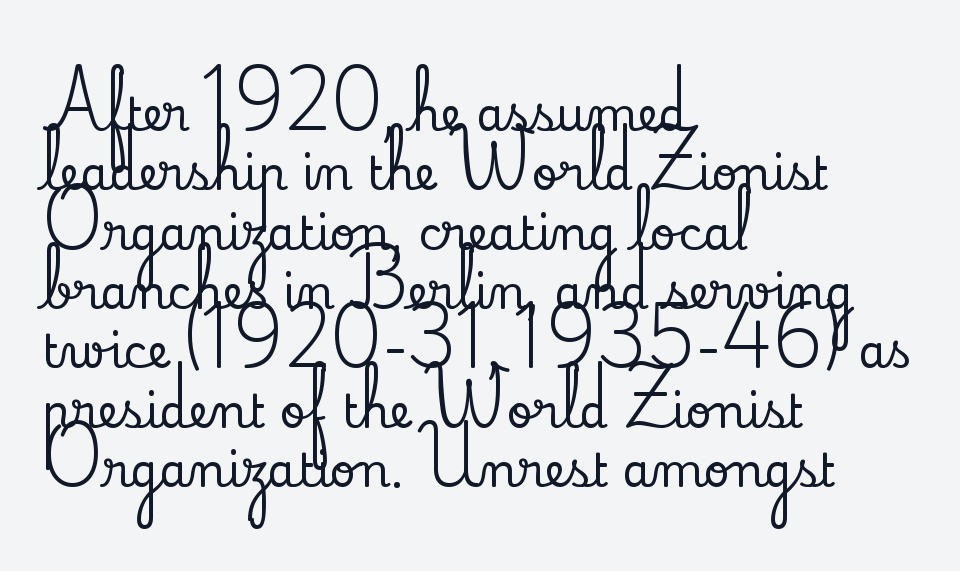
{"serif": "yes", "italic": "no", "width": "normal", "stroke_contrast": "low", "x_height": "small", "monospaced": "no", "underline": "no", "align": "left", "line_spacing": "normal", "line_spacing_ratio": 1.29, "letter_spacing": "normal", "letter_spacing_em": 0.0, "glyph_px": 46}
